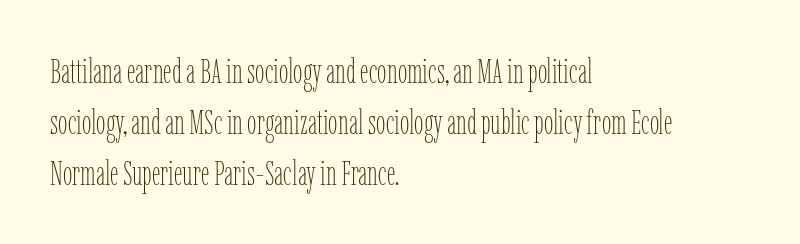
Q: Is the text bold? A: No.
Q: Is the text italic (slanted)? A: No, it is upright.
Q: Is the text underlined? A: No.
Q: How is the paragraph aligned? A: Left-aligned.
Q: Is the spacing between letters normal or unusually wide? A: Normal.
Q: Is the spacing between lines tight, normal or loose? A: Normal.
Q: Width (condensed, normal, or wide)? A: Condensed.
Q: Stroke contrast? A: Low.
Q: x-height? A: Medium.
Q: Monospaced? A: No.
